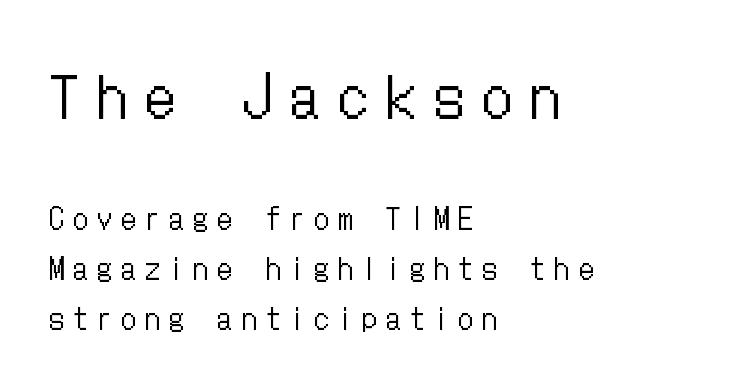
The image shows 58 px regular-weight, condensed type, upright; set left-aligned, line spacing 1.72x, unusually wide letter spacing (+0.33 em), not underlined; the first (top) block is 2.0x larger; low stroke contrast and a medium x-height.
